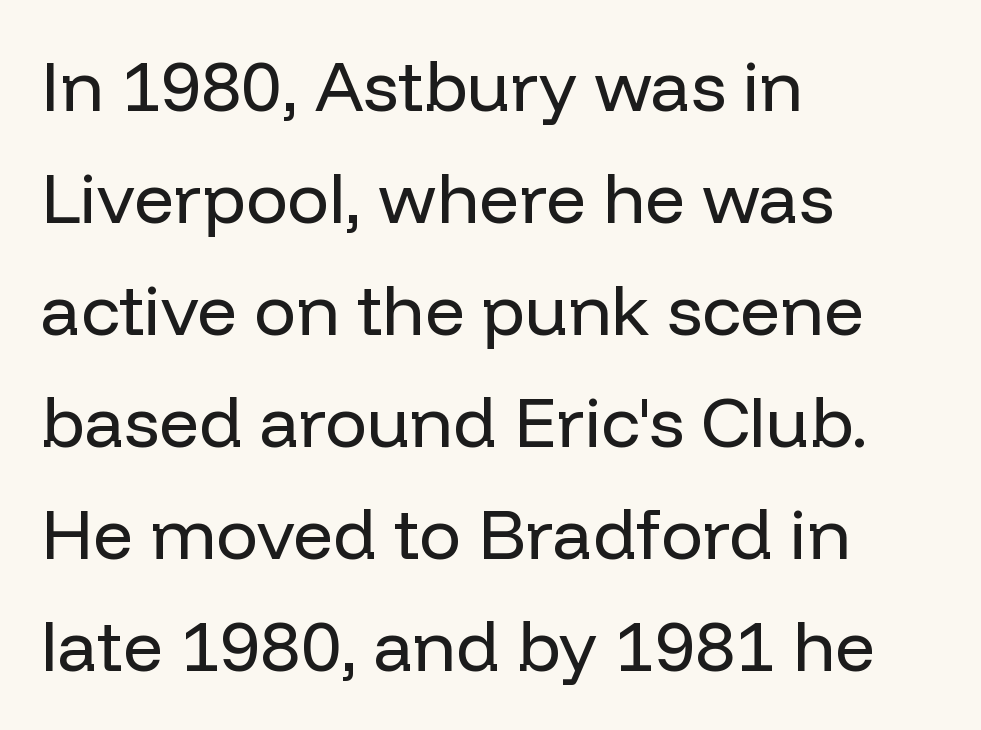
Q: Is the text bold? A: No.
Q: Is the text italic (slanted)? A: No, it is upright.
Q: Is the typeface a serif or a sans-serif typeface? A: Sans-serif.
Q: Is the text underlined? A: No.
Q: How is the paragraph aligned? A: Left-aligned.
Q: Is the spacing between letters normal or unusually wide? A: Normal.
Q: Is the spacing between lines tight, normal or loose? A: Normal.
Q: Width (condensed, normal, or wide)? A: Normal.
Q: Stroke contrast? A: Low.
Q: x-height? A: Medium.
Q: Monospaced? A: No.
